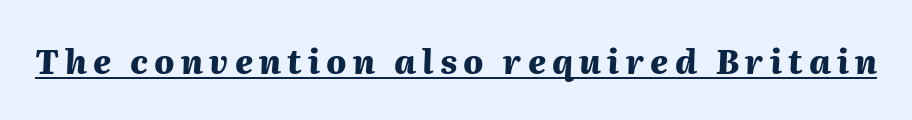
{"italic": "yes", "lean": "right", "slant_degrees": 2, "bold": "yes", "weight": "heavy", "width": "normal", "stroke_contrast": "medium", "x_height": "medium", "monospaced": "no", "underline": "yes", "glyph_px": 33}
